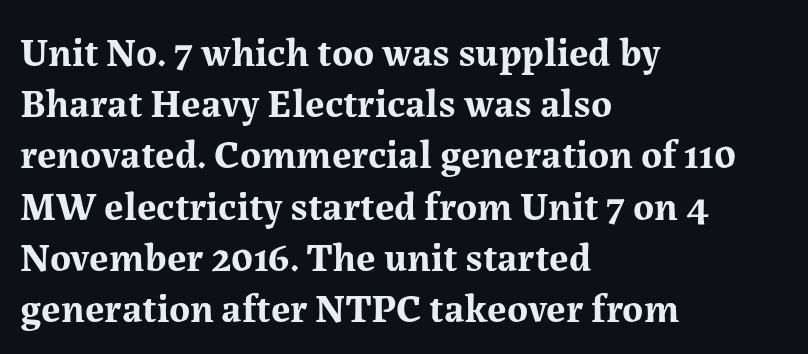
Q: Is the text bold? A: Yes.
Q: Is the text italic (slanted)? A: No, it is upright.
Q: Is the typeface a serif or a sans-serif typeface? A: Serif.
Q: Is the text underlined? A: No.
Q: How is the paragraph aligned? A: Left-aligned.
Q: Is the spacing between letters normal or unusually wide? A: Normal.
Q: Is the spacing between lines tight, normal or loose? A: Normal.
Q: Width (condensed, normal, or wide)? A: Normal.
Q: Stroke contrast? A: Medium.
Q: x-height? A: Medium.
Q: Monospaced? A: No.
